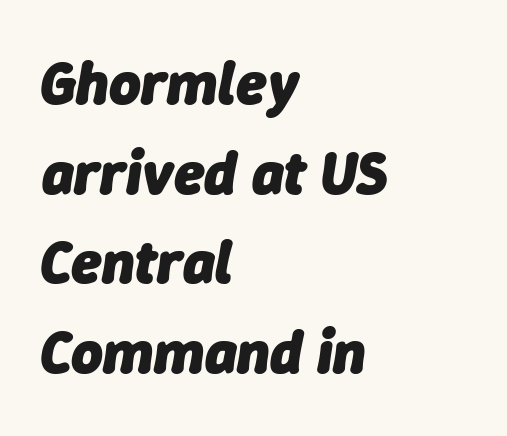
{"italic": "yes", "lean": "right", "slant_degrees": 9, "bold": "yes", "weight": "heavy", "width": "normal", "stroke_contrast": "low", "x_height": "medium", "monospaced": "no", "underline": "no", "align": "left", "line_spacing": "normal", "line_spacing_ratio": 1.47, "letter_spacing": "normal", "letter_spacing_em": 0.0, "glyph_px": 61}
